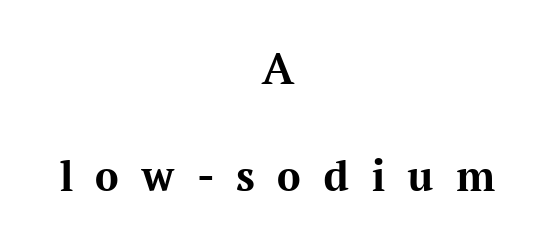
The image shows 47 px bold serif type, upright; set centered, loose line spacing (2.27x), unusually wide letter spacing (+0.48 em), not underlined; medium stroke contrast and a medium x-height.
